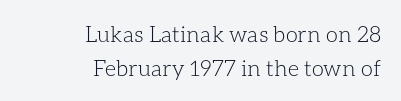
The image shows 22 px text type, upright; set right-aligned, normal line spacing (1.53x), normal letter spacing, not underlined.
